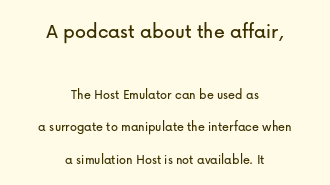
The line texture is even and compact thanks to regular tracking. Every character sits straight up, as roman type does. Has an underline been added? It has not. Teacher's note: observe the equal gaps on both sides — that is centered alignment.
